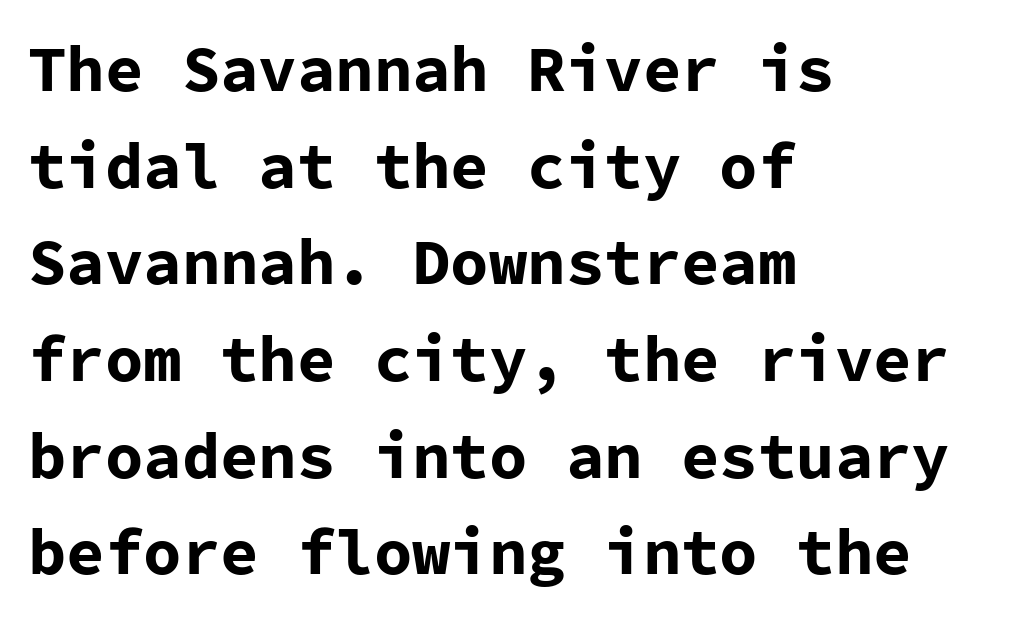
The image shows 64 px bold sans-serif type, upright, monospaced; set left-aligned, normal line spacing (1.51x), normal letter spacing, not underlined; low stroke contrast and a medium x-height.
